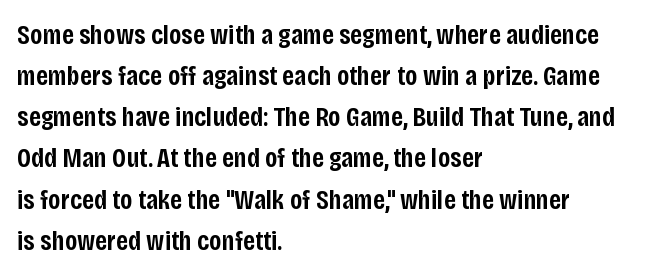
Nobody touched the tracking dial on this one. The rendering uses natural spacing where letterforms have individual widths. Weight: semibold (demi). Nobody drew a line under any word here. These lines stack with their left ends in a neat column. Regular leading.
